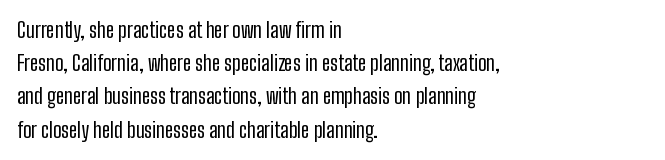
The face looks like a standard text weight, possibly lighter. Short and long lines alike share a common starting point at left. Vertically, the passage feels balanced, rows spaced as you'd expect. A bare baseline throughout the passage. Here the glyphs are tracked normally, forming tight word shapes.
